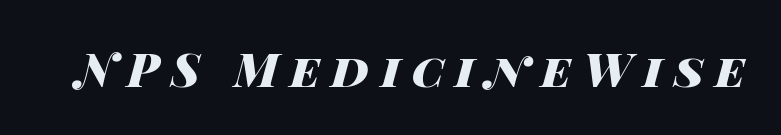
{"italic": "yes", "lean": "right", "slant_degrees": 14, "bold": "yes", "weight": "heavy", "width": "wide", "stroke_contrast": "high", "x_height": "large", "monospaced": "no", "underline": "no", "letter_spacing": "wide", "letter_spacing_em": 0.24, "glyph_px": 47}
